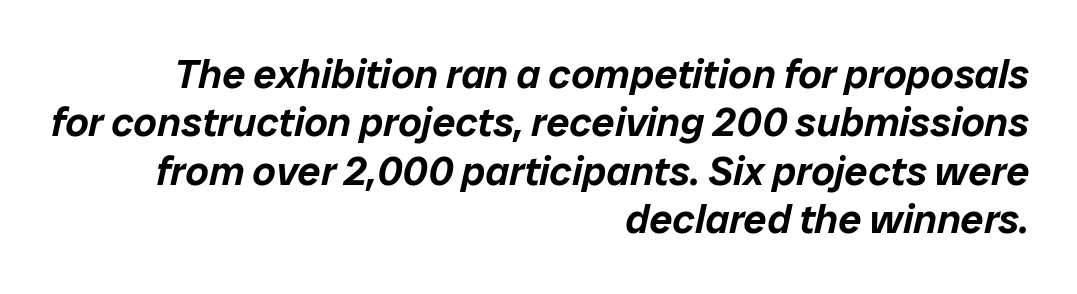
{"italic": "yes", "lean": "right", "slant_degrees": 12, "width": "normal", "stroke_contrast": "low", "x_height": "medium", "monospaced": "no", "underline": "no", "align": "right", "line_spacing_ratio": 1.18, "letter_spacing": "normal", "letter_spacing_em": 0.0, "glyph_px": 41}
